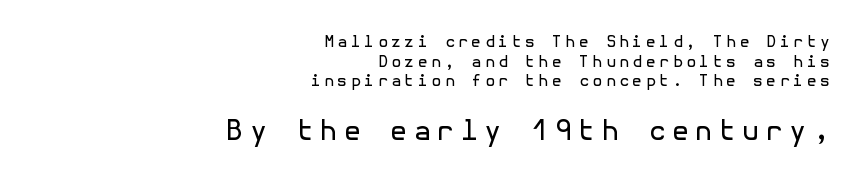
{"serif": "no", "italic": "no", "bold": "no", "weight": "regular", "width": "normal", "x_height": "medium", "underline": "no", "align": "right", "line_spacing_ratio": 1.23, "letter_spacing": "wide", "letter_spacing_em": 0.22, "larger_block": "second", "size_ratio": 1.75, "glyph_px": 28}
